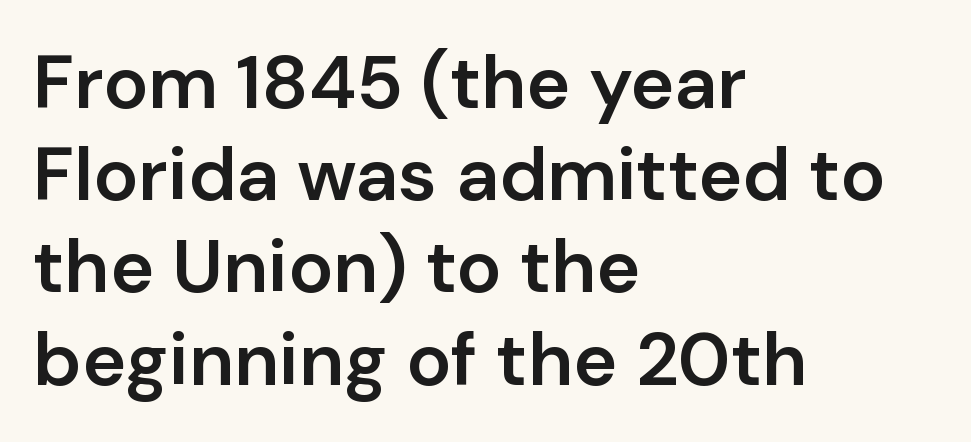
The image shows 75 px semibold sans-serif type, upright; set left-aligned, line spacing 1.23x, normal letter spacing, not underlined; low stroke contrast and a medium x-height.
